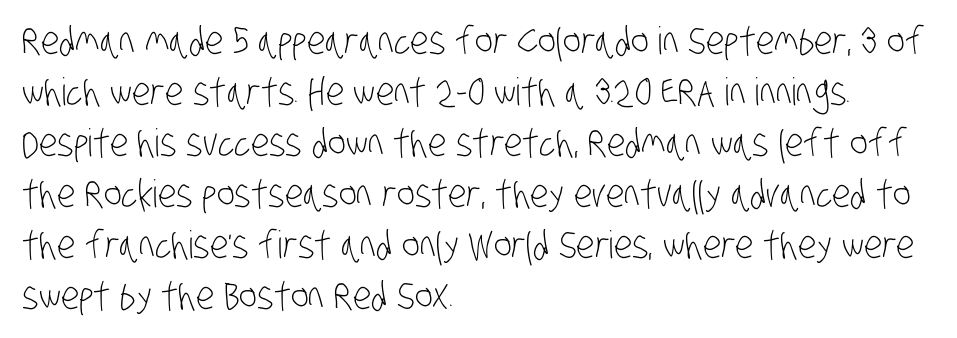
The image shows 38 px light, condensed sans-serif type; set left-aligned, normal line spacing (1.34x), normal letter spacing, not underlined; low stroke contrast and a large x-height.
